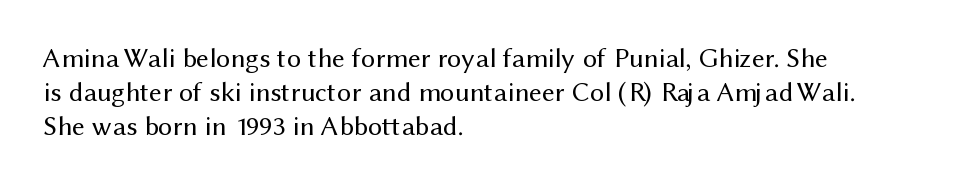
{"serif": "no", "italic": "no", "bold": "no", "weight": "regular", "width": "normal", "stroke_contrast": "medium", "x_height": "medium", "monospaced": "no", "underline": "no", "align": "left", "line_spacing_ratio": 1.21, "letter_spacing": "normal", "letter_spacing_em": 0.0, "glyph_px": 28}
